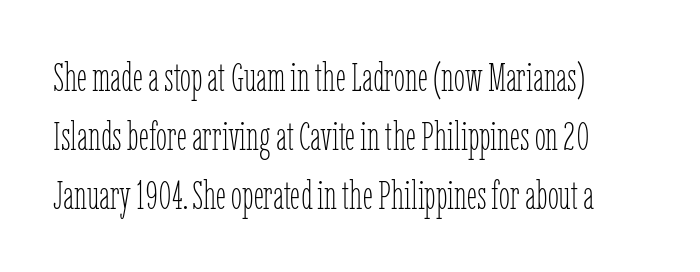
The passage shown is typed in a proportional face where columns would drift. Where is the straight margin? On the left. Glance below the letters and you will spot only blank space. Notice how descenders clear the ascenders below comfortably — that's standard leading.
